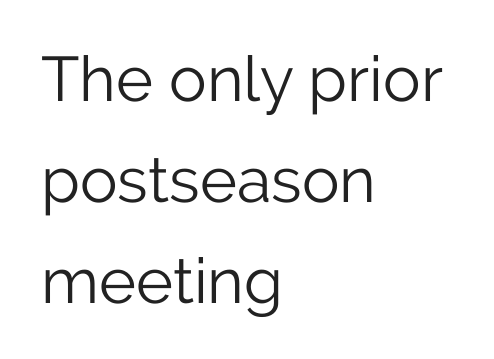
Designer's note — italics off, roman on. Heaviness? Minimal to ordinary, like unemphasized prose. Descender tails drop into unmarked territory. Serifs: no, the terminals of the letterforms are clean.
